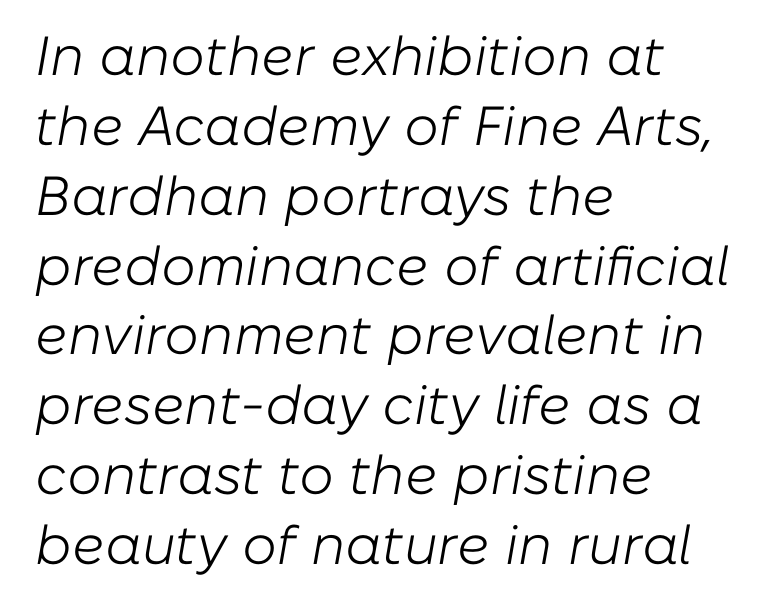
Q: Is the text bold? A: No.
Q: Is the text italic (slanted)? A: Yes, it leans right by about 10 degrees.
Q: Is the text underlined? A: No.
Q: How is the paragraph aligned? A: Left-aligned.
Q: Is the spacing between letters normal or unusually wide? A: Normal.
Q: Is the spacing between lines tight, normal or loose? A: Normal.
Q: Width (condensed, normal, or wide)? A: Normal.
Q: Stroke contrast? A: Low.
Q: x-height? A: Medium.
Q: Monospaced? A: No.
